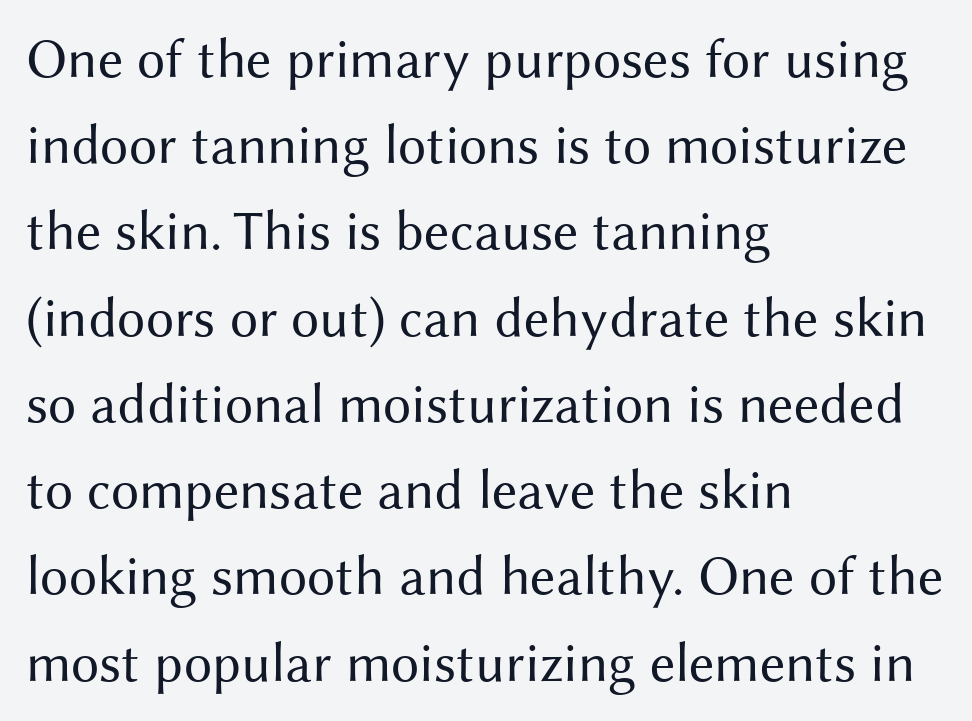
{"serif": "no", "italic": "no", "bold": "no", "weight": "regular", "width": "normal", "stroke_contrast": "medium", "x_height": "medium", "monospaced": "no", "underline": "no", "align": "left", "line_spacing": "normal", "line_spacing_ratio": 1.54, "letter_spacing": "normal", "letter_spacing_em": 0.0, "glyph_px": 56}
